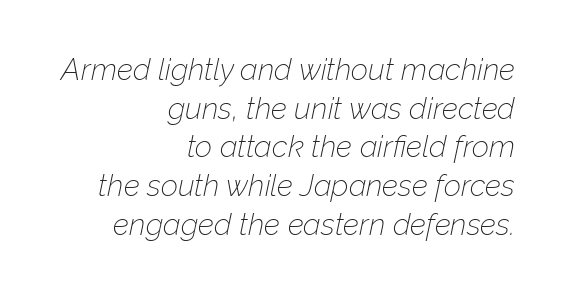
Characters are canted at an angle relative to the baseline's perpendicular. Looks like regular typesetting: each glyph gets only the width it needs. Leading: standard. Check under the words: just untouched page. Nothing heavy about these letters — not bold at all. This rendering uses right alignment, leaving the left contour irregular.
